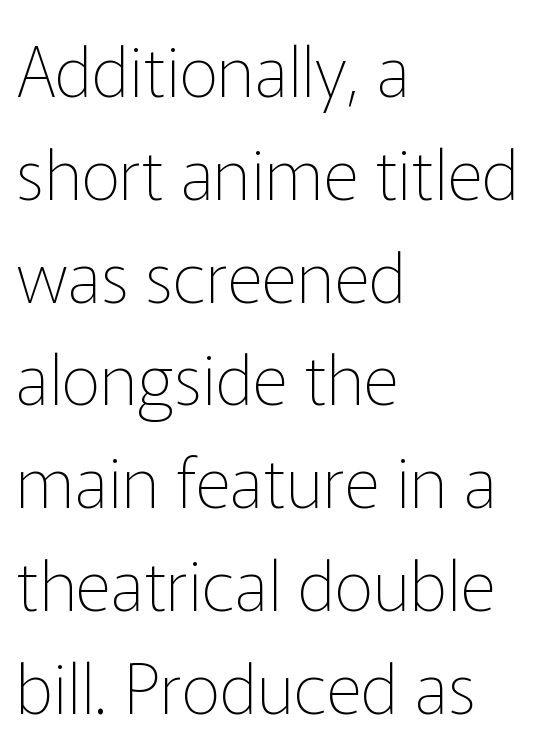
Q: Is the text bold? A: No.
Q: Is the text italic (slanted)? A: No, it is upright.
Q: Is the typeface a serif or a sans-serif typeface? A: Sans-serif.
Q: Is the text underlined? A: No.
Q: How is the paragraph aligned? A: Left-aligned.
Q: Is the spacing between letters normal or unusually wide? A: Normal.
Q: Is the spacing between lines tight, normal or loose? A: Normal.
Q: Width (condensed, normal, or wide)? A: Normal.
Q: Stroke contrast? A: Low.
Q: x-height? A: Medium.
Q: Monospaced? A: No.
